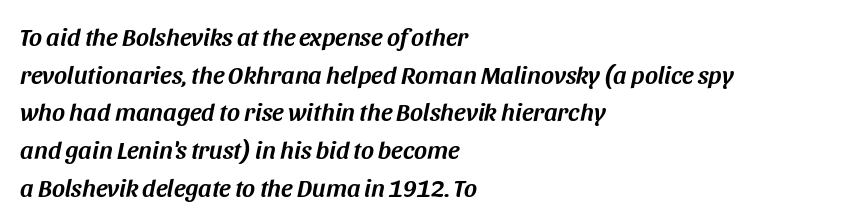
{"italic": "yes", "lean": "right", "slant_degrees": 11, "underline": "no", "align": "left", "line_spacing": "normal", "line_spacing_ratio": 1.51, "letter_spacing": "normal", "letter_spacing_em": 0.0, "glyph_px": 25}
